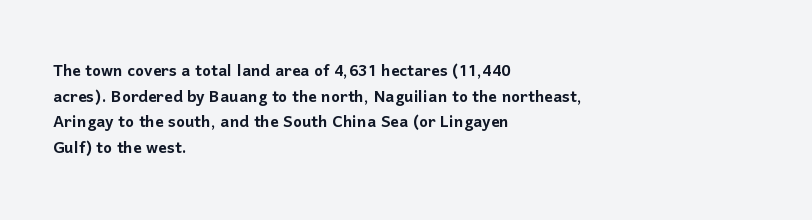
Line beginnings align vertically; line endings do not. Posture: vertical. A typesetter would call this zero additional tracking. The baseline area is clear.
